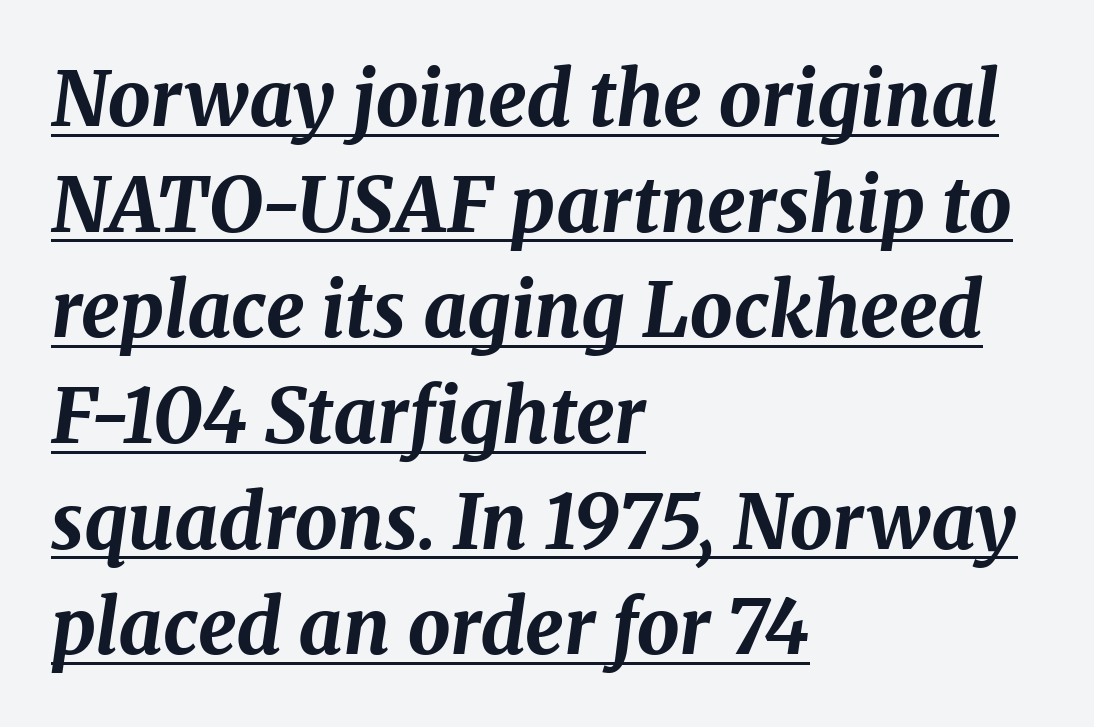
What decoration does the sample have? An underline. The rendering uses a moderate line-height, typical for paragraphs. The rendering anchors every line to the left-hand side. Notice how the stems are inclined rather than vertical — that's the hallmark of italics. Do the characters align in a grid? No, the font is proportional.
